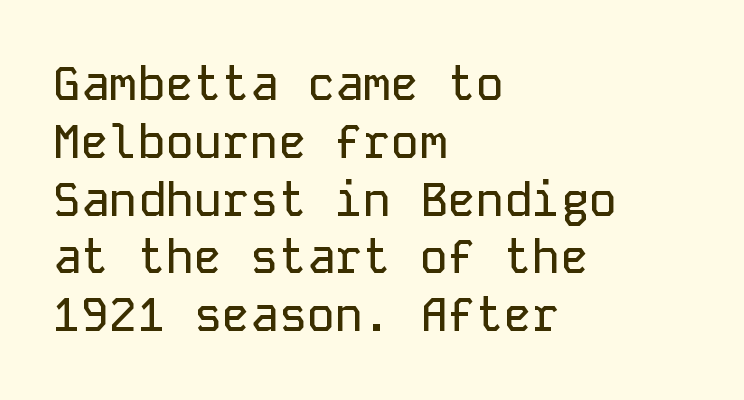
Q: Is the text italic (slanted)? A: No, it is upright.
Q: Is the typeface a serif or a sans-serif typeface? A: Sans-serif.
Q: Is the text underlined? A: No.
Q: How is the paragraph aligned? A: Left-aligned.
Q: Is the spacing between letters normal or unusually wide? A: Normal.
Q: Width (condensed, normal, or wide)? A: Normal.
Q: Stroke contrast? A: Low.
Q: x-height? A: Medium.
Q: Monospaced? A: Yes.
